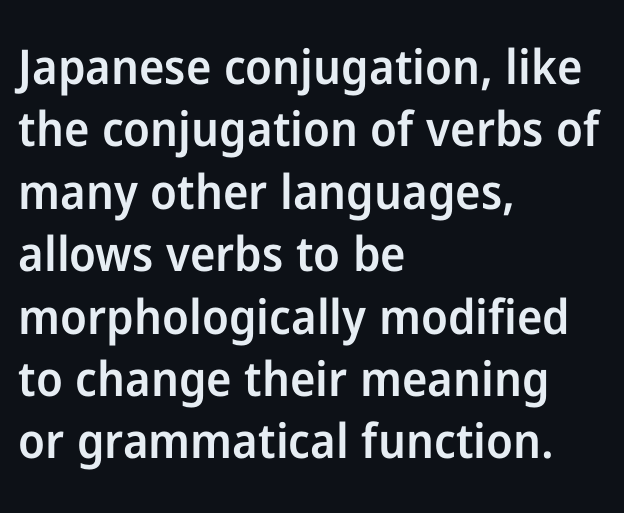
The image shows 48 px semibold sans-serif type, upright; set left-aligned, normal line spacing (1.3x), normal letter spacing, not underlined; low stroke contrast and a medium x-height.
